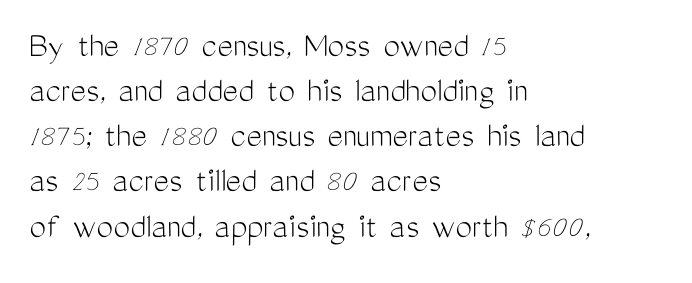
{"serif": "no", "italic": "no", "bold": "no", "weight": "light", "width": "condensed", "stroke_contrast": "medium", "x_height": "medium", "monospaced": "no", "underline": "no", "align": "left", "line_spacing_ratio": 1.22, "letter_spacing": "normal", "letter_spacing_em": 0.0, "glyph_px": 37}
